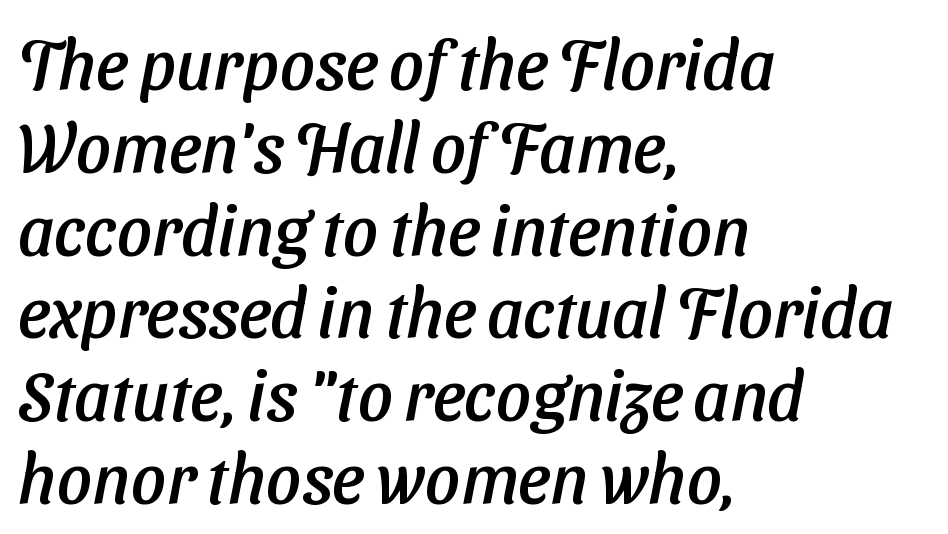
{"serif": "no", "width": "normal", "stroke_contrast": "low", "x_height": "medium", "monospaced": "no", "underline": "no", "align": "left", "line_spacing_ratio": 1.2, "letter_spacing": "normal", "letter_spacing_em": 0.0, "glyph_px": 69}
